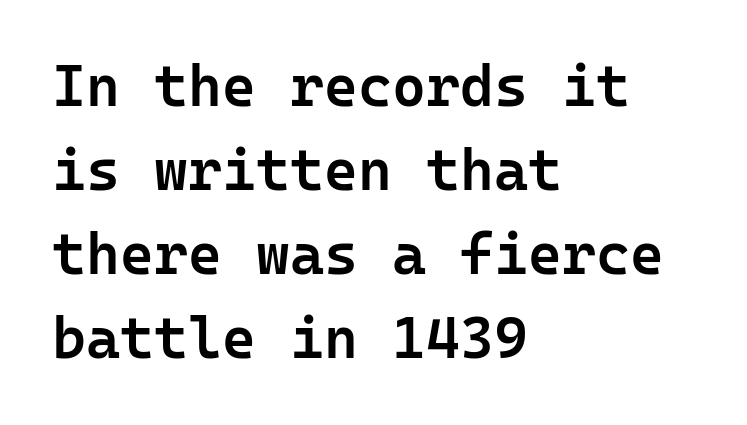
Q: Is the text bold? A: Semi-bold.
Q: Is the text italic (slanted)? A: No, it is upright.
Q: Is the typeface a serif or a sans-serif typeface? A: Sans-serif.
Q: Is the text underlined? A: No.
Q: How is the paragraph aligned? A: Left-aligned.
Q: Is the spacing between letters normal or unusually wide? A: Normal.
Q: Is the spacing between lines tight, normal or loose? A: Normal.
Q: Width (condensed, normal, or wide)? A: Normal.
Q: Stroke contrast? A: Low.
Q: x-height? A: Medium.
Q: Monospaced? A: Yes.
